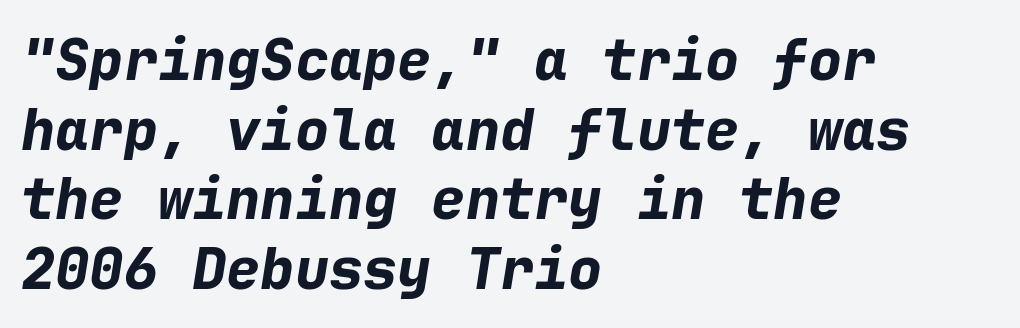
Q: Is the text bold? A: Yes.
Q: Is the text italic (slanted)? A: Yes, it leans right by about 9 degrees.
Q: Is the text underlined? A: No.
Q: How is the paragraph aligned? A: Left-aligned.
Q: Is the spacing between letters normal or unusually wide? A: Normal.
Q: Width (condensed, normal, or wide)? A: Normal.
Q: Stroke contrast? A: Low.
Q: x-height? A: Medium.
Q: Monospaced? A: Yes.
